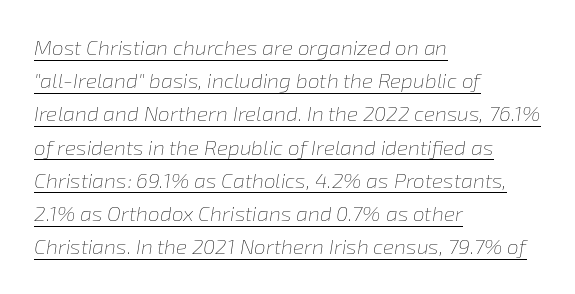
Q: Is the text bold? A: No.
Q: Is the text italic (slanted)? A: Yes, it leans right by about 8 degrees.
Q: Is the text underlined? A: Yes.
Q: How is the paragraph aligned? A: Left-aligned.
Q: Is the spacing between letters normal or unusually wide? A: Normal.
Q: Is the spacing between lines tight, normal or loose? A: Normal.
